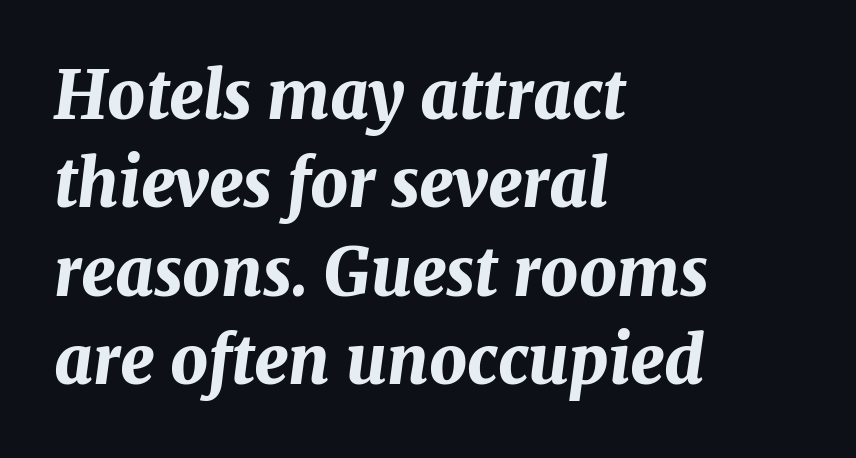
The image shows 66 px bold type, italic (leaning right); set left-aligned, normal line spacing (1.34x), normal letter spacing, not underlined; medium stroke contrast and a medium x-height.
